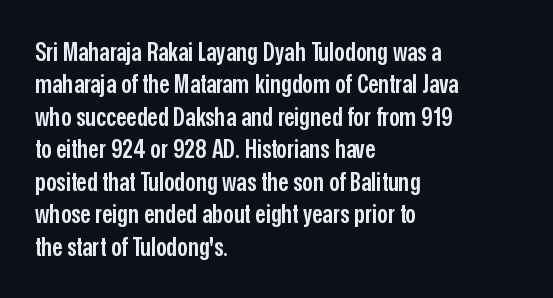
{"italic": "no", "bold": "semi", "underline": "no", "align": "left", "line_spacing": "normal", "line_spacing_ratio": 1.25, "letter_spacing": "normal", "letter_spacing_em": 0.0, "glyph_px": 26}
